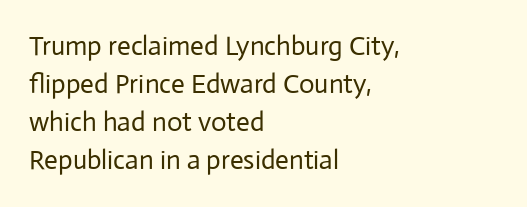
The image shows 27 px text type, upright; set left-aligned, normal line spacing (1.41x), normal letter spacing, not underlined.
